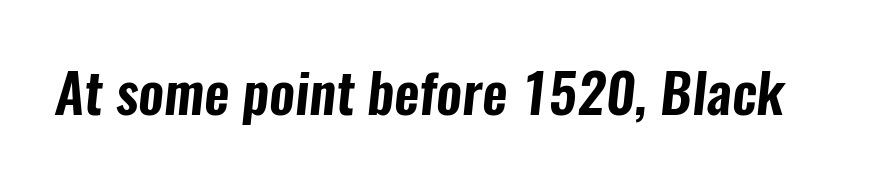
{"serif": "no", "width": "condensed", "stroke_contrast": "low", "x_height": "medium", "monospaced": "no", "underline": "no", "letter_spacing": "normal", "letter_spacing_em": 0.0, "glyph_px": 55}
